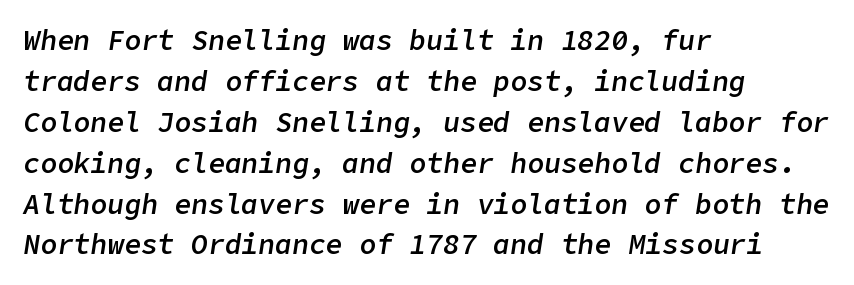
Q: Is the text bold? A: Semi-bold.
Q: Is the text italic (slanted)? A: Yes, it leans right by about 9 degrees.
Q: Is the text underlined? A: No.
Q: How is the paragraph aligned? A: Left-aligned.
Q: Is the spacing between letters normal or unusually wide? A: Normal.
Q: Is the spacing between lines tight, normal or loose? A: Normal.
Q: Width (condensed, normal, or wide)? A: Normal.
Q: Stroke contrast? A: Low.
Q: x-height? A: Medium.
